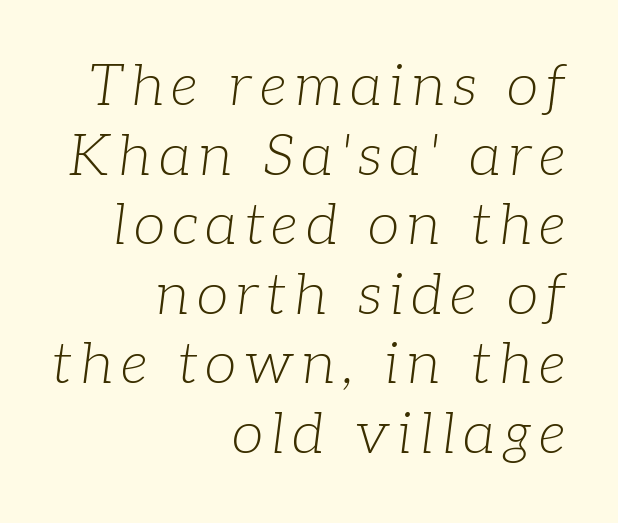
The lines are quadded right. Varying glyph widths throughout — classic text-font behaviour. The characters display serif detailing at their extremities. The words here are not underlined. Nothing heavy about these letters — not bold at all.
